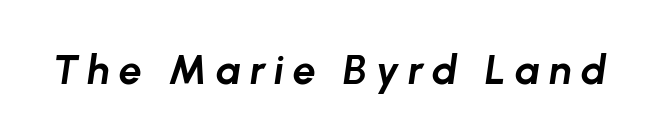
{"italic": "yes", "lean": "right", "slant_degrees": 8, "bold": "yes", "weight": "bold", "width": "normal", "stroke_contrast": "low", "x_height": "medium", "monospaced": "no", "underline": "no", "letter_spacing": "wide", "letter_spacing_em": 0.21, "glyph_px": 41}
